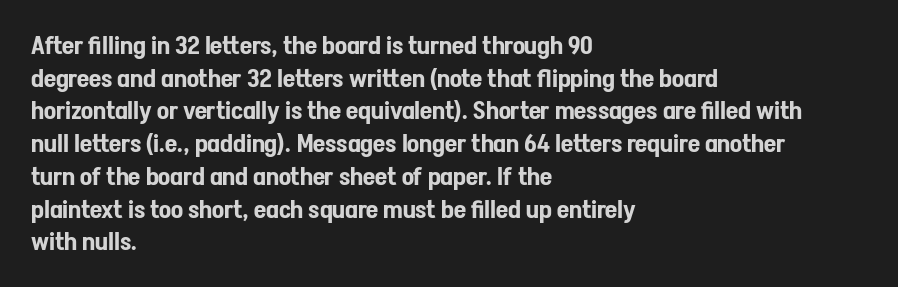
The tracking reads as untouched default to a designer's eye. Has an underline been added? It has not. Where is the straight margin? On the left. A typesetter would call this leading conventional body-copy spacing.
